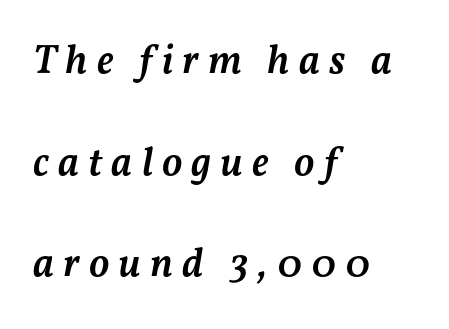
These lines stack with their left ends in a neat column. Note the varied advance widths — an 'i' is clearly narrower than an 'm'. Plain, unruled lines of type. The rendering inserts visible extra space after every character. The designer dialed line spacing up above the default.
